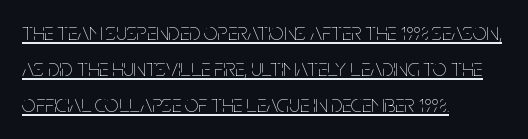
The image shows 24 px text type, upright; set left-aligned, normal line spacing (1.51x), normal letter spacing, underlined.
